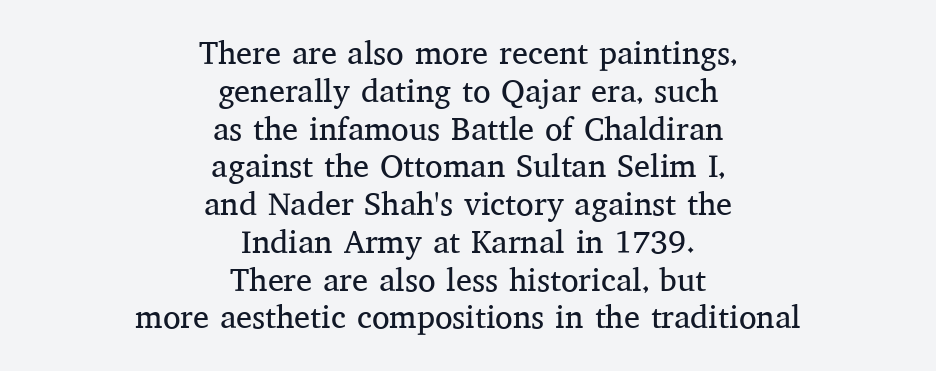
Quick note: not italic, upright. I'd call this a serif setting — the letters wear small feet. The typesetter chose a symmetrical, centered arrangement here. The weight tops out at a normal text grade. Glance below the letters and you will spot only blank space. Each word holds together tightly as a unit, with standard inter-letter gaps.
